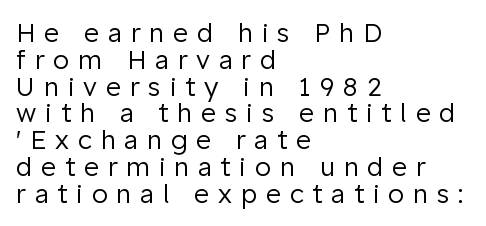
{"italic": "no", "bold": "no", "underline": "no", "align": "left", "line_spacing": "tight", "line_spacing_ratio": 1.03, "letter_spacing": "wide", "letter_spacing_em": 0.34, "glyph_px": 26}
